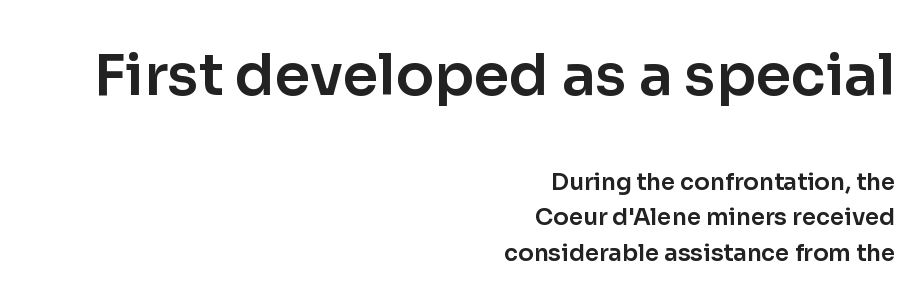
The image shows 57 px sans-serif type, upright; set right-aligned, normal line spacing (1.56x), normal letter spacing, not underlined; the first (top) block is 2.48x larger; low stroke contrast and a medium x-height.
